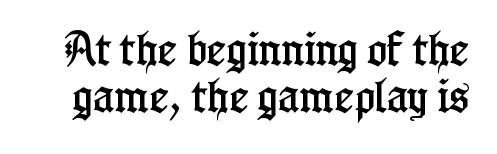
{"serif": "yes", "italic": "no", "width": "condensed", "stroke_contrast": "low", "x_height": "medium", "monospaced": "no", "underline": "no", "line_spacing": "normal", "line_spacing_ratio": 1.26, "letter_spacing": "normal", "letter_spacing_em": 0.0, "glyph_px": 37}
